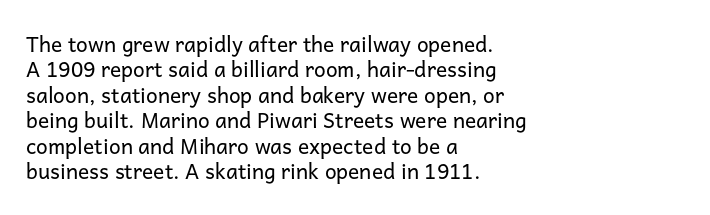
{"italic": "no", "bold": "no", "underline": "no", "align": "left", "line_spacing_ratio": 1.21, "letter_spacing": "normal", "letter_spacing_em": 0.0, "glyph_px": 21}
